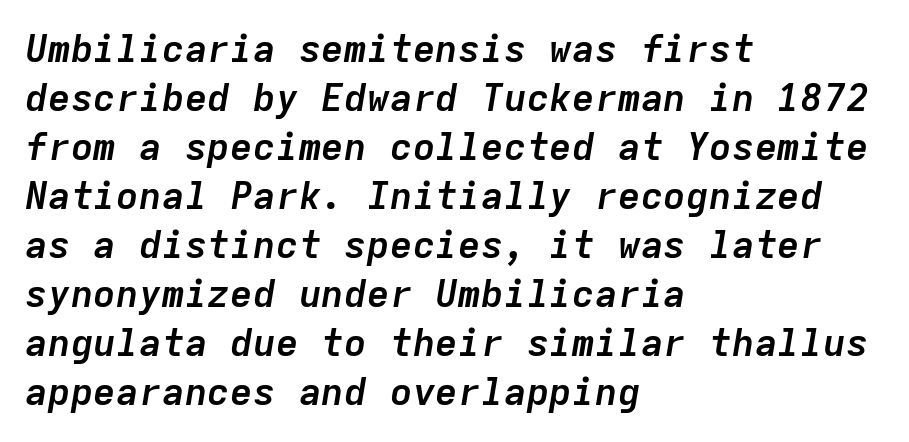
The image shows 38 px semibold type, italic (leaning right), monospaced; set left-aligned, normal line spacing (1.29x), normal letter spacing, not underlined; low stroke contrast and a medium x-height.
